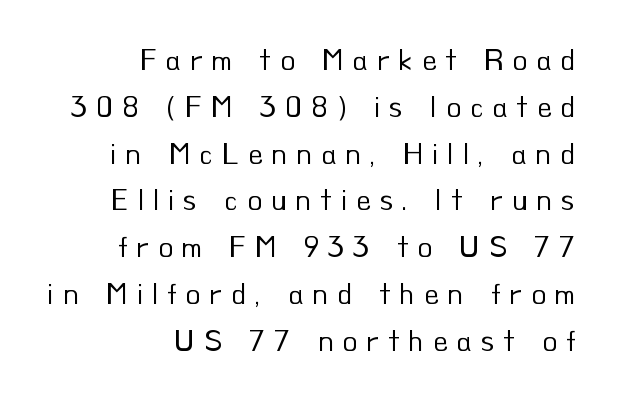
{"serif": "no", "italic": "no", "bold": "no", "weight": "regular", "width": "normal", "stroke_contrast": "low", "x_height": "small", "monospaced": "no", "underline": "no", "align": "right", "line_spacing": "normal", "line_spacing_ratio": 1.56, "letter_spacing": "wide", "letter_spacing_em": 0.3, "glyph_px": 30}
